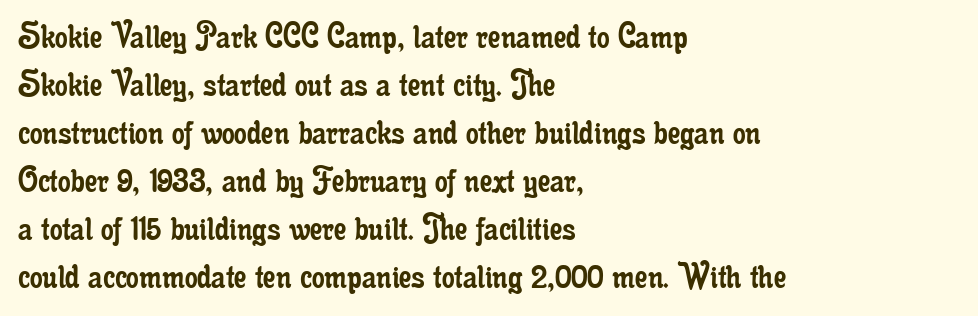
{"serif": "yes", "italic": "no", "bold": "no", "weight": "regular", "width": "condensed", "stroke_contrast": "low", "x_height": "small", "monospaced": "no", "underline": "no", "align": "left", "line_spacing_ratio": 1.2, "letter_spacing": "normal", "letter_spacing_em": 0.0, "glyph_px": 40}
